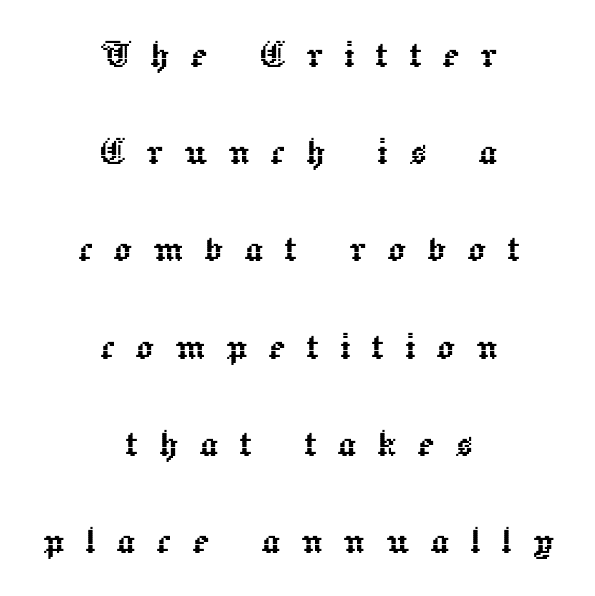
Q: Is the text italic (slanted)? A: No, it is upright.
Q: Is the text underlined? A: No.
Q: How is the paragraph aligned? A: Centered.
Q: Is the spacing between letters normal or unusually wide? A: Unusually wide.
Q: Is the spacing between lines tight, normal or loose? A: Loose.
Q: Width (condensed, normal, or wide)? A: Normal.
Q: x-height? A: Medium.
Q: Monospaced? A: No.
